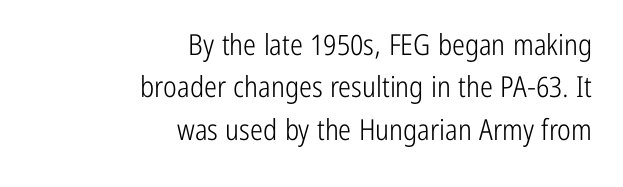
Q: Is the text bold? A: No.
Q: Is the text italic (slanted)? A: No, it is upright.
Q: Is the typeface a serif or a sans-serif typeface? A: Sans-serif.
Q: Is the text underlined? A: No.
Q: How is the paragraph aligned? A: Right-aligned.
Q: Is the spacing between letters normal or unusually wide? A: Normal.
Q: Is the spacing between lines tight, normal or loose? A: Normal.
Q: Width (condensed, normal, or wide)? A: Condensed.
Q: Stroke contrast? A: Low.
Q: x-height? A: Medium.
Q: Monospaced? A: No.
